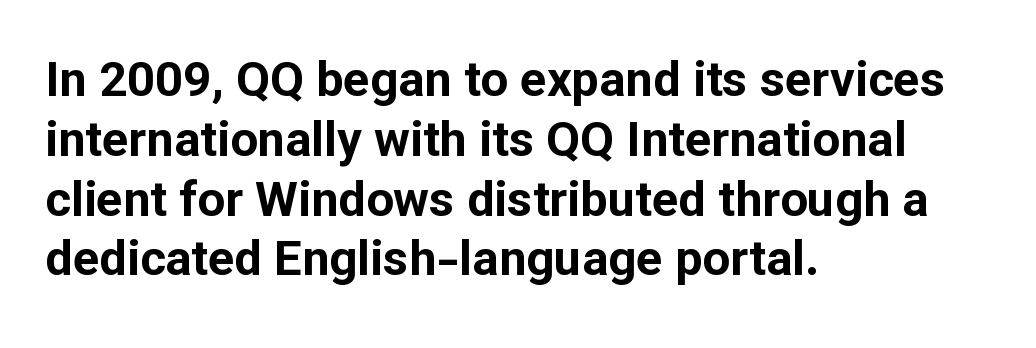
The image shows 49 px bold sans-serif type, upright; set left-aligned, line spacing 1.22x, normal letter spacing, not underlined; low stroke contrast and a medium x-height.
